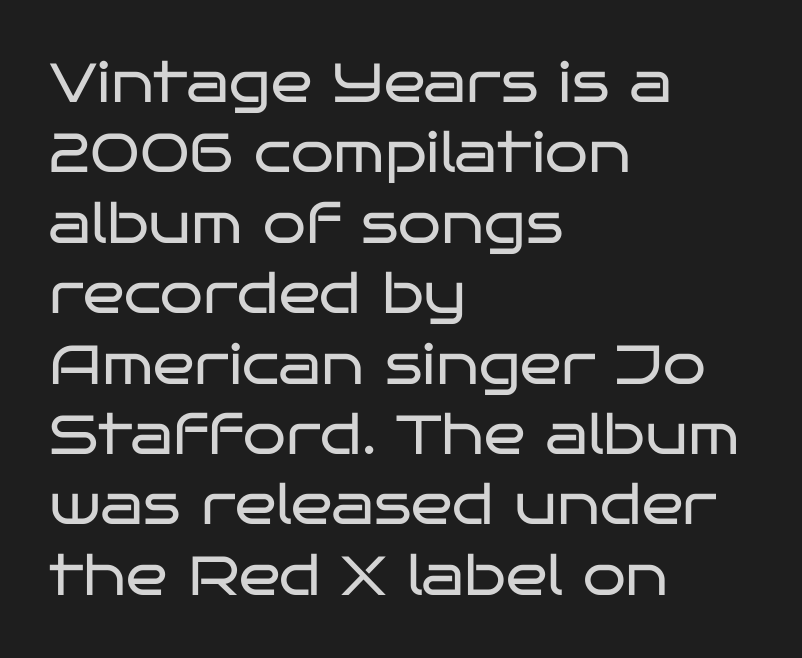
{"serif": "no", "italic": "no", "bold": "no", "weight": "regular", "width": "wide", "stroke_contrast": "low", "x_height": "large", "monospaced": "no", "underline": "no", "align": "left", "line_spacing": "normal", "line_spacing_ratio": 1.28, "letter_spacing": "normal", "letter_spacing_em": 0.0, "glyph_px": 55}
